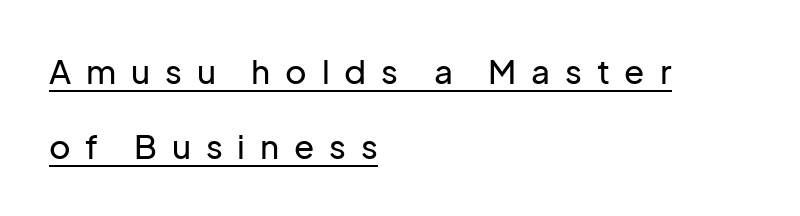
Q: Is the text italic (slanted)? A: No, it is upright.
Q: Is the typeface a serif or a sans-serif typeface? A: Sans-serif.
Q: Is the text underlined? A: Yes.
Q: How is the paragraph aligned? A: Left-aligned.
Q: Is the spacing between letters normal or unusually wide? A: Unusually wide.
Q: Is the spacing between lines tight, normal or loose? A: Loose.
Q: Width (condensed, normal, or wide)? A: Normal.
Q: Stroke contrast? A: Low.
Q: x-height? A: Medium.
Q: Monospaced? A: No.
